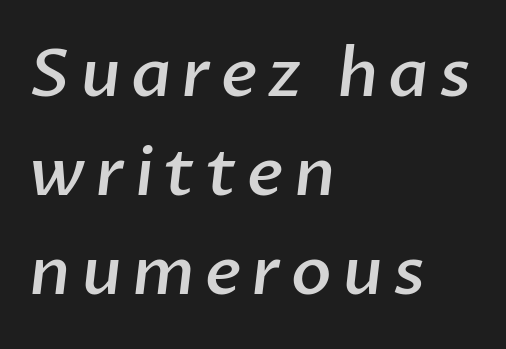
The image shows 67 px semibold sans-serif type; set left-aligned, normal line spacing (1.48x), not underlined; low stroke contrast and a medium x-height.
